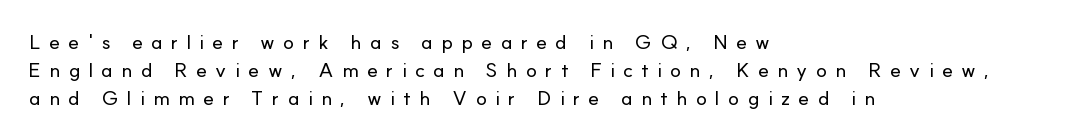
Successive baselines arrive at the customary interval. Clear beneath every line of the passage. The rendering inserts visible extra space after every character. Ordinary non-slanted type is in use. Reading down the block, your eye returns to a fixed left position each line.
